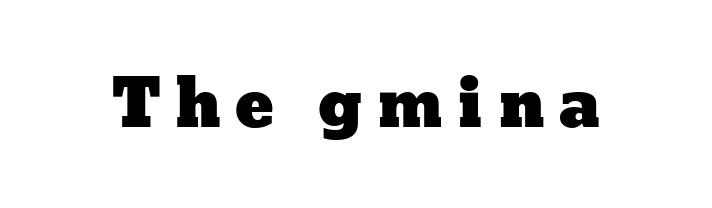
{"italic": "no", "width": "wide", "stroke_contrast": "low", "x_height": "medium", "monospaced": "no", "underline": "no", "letter_spacing": "wide", "letter_spacing_em": 0.22, "glyph_px": 65}
